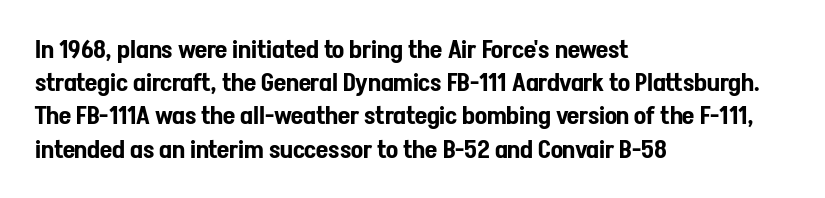
{"italic": "no", "underline": "no", "align": "left", "line_spacing": "normal", "line_spacing_ratio": 1.33, "letter_spacing": "normal", "letter_spacing_em": 0.0, "glyph_px": 25}
